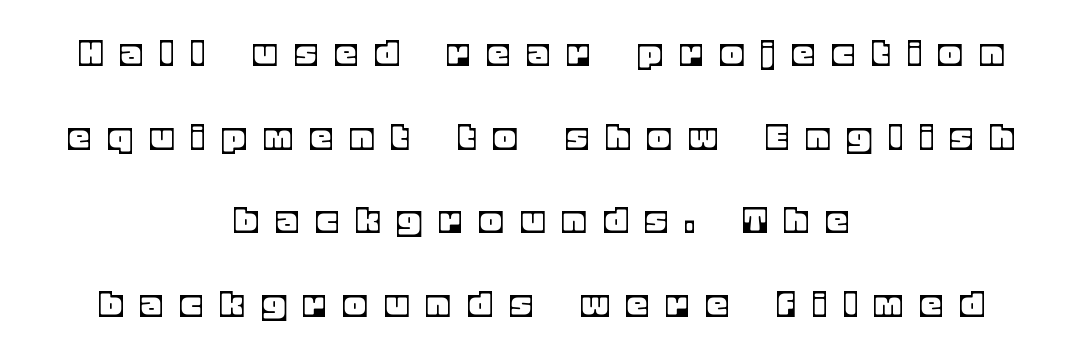
Q: Is the text italic (slanted)? A: No, it is upright.
Q: Is the text underlined? A: No.
Q: How is the paragraph aligned? A: Centered.
Q: Is the spacing between letters normal or unusually wide? A: Unusually wide.
Q: Is the spacing between lines tight, normal or loose? A: Loose.
Q: Width (condensed, normal, or wide)? A: Normal.
Q: x-height? A: Large.
Q: Monospaced? A: No.
